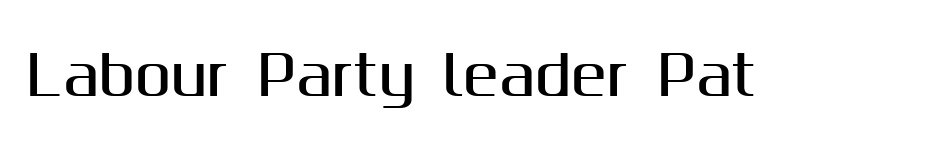
The image shows 54 px sans-serif type, upright; set normal letter spacing, not underlined; medium stroke contrast and a medium x-height.
